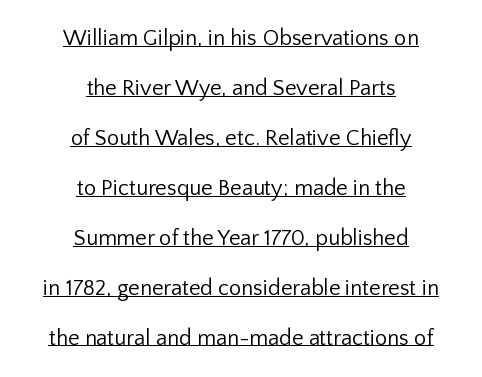
Short and long lines alike share a common midpoint. This sample carries an underscore along the baseline area. No letter is thick-stroked: the sample isn't bold. Tracking value appears to be zero — textbook default spacing. Summary of vertical rhythm: relaxed, with wide interline spacing. The letters stand straight up with perfectly vertical stems.
